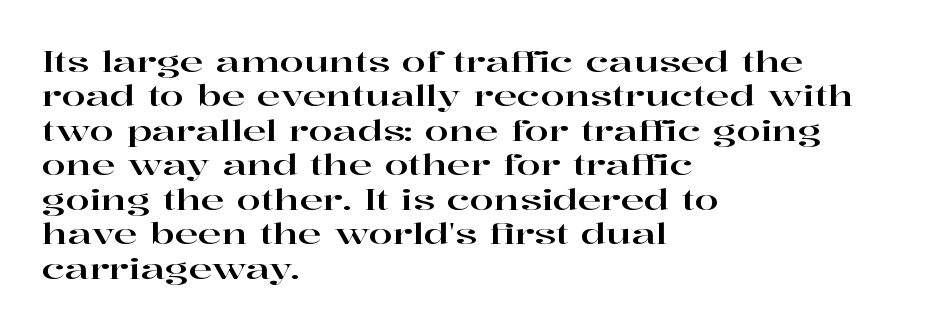
Q: Is the text italic (slanted)? A: No, it is upright.
Q: Is the typeface a serif or a sans-serif typeface? A: Serif.
Q: Is the text underlined? A: No.
Q: How is the paragraph aligned? A: Left-aligned.
Q: Is the spacing between letters normal or unusually wide? A: Normal.
Q: Width (condensed, normal, or wide)? A: Wide.
Q: Stroke contrast? A: High.
Q: x-height? A: Medium.
Q: Monospaced? A: No.
